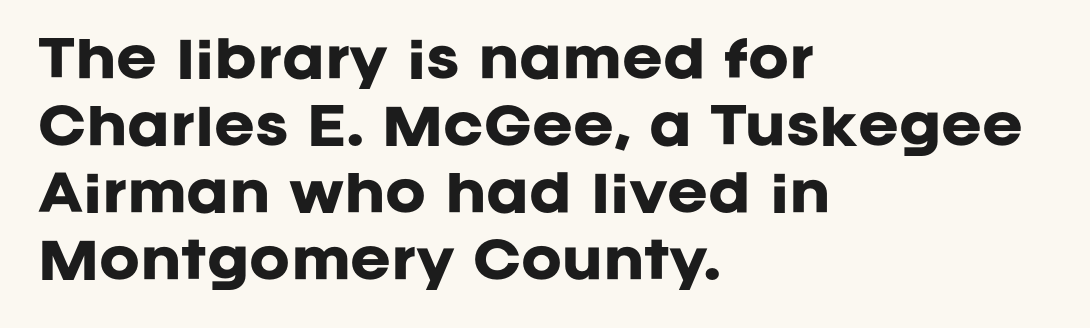
Typographic density is high because the face is bold. In terms of posture, this sample is upright. Here the designer chose a conventional face with non-uniform glyph widths. Examine the stroke ends and you'll find no serifs. If you drew a ruler down the left edge, every line would touch it.
